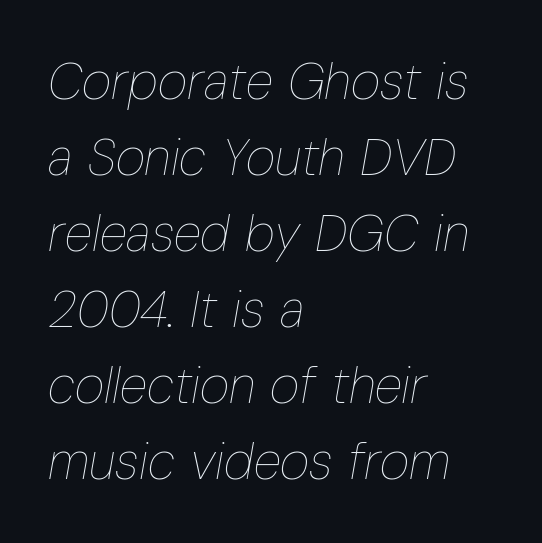
The image shows 51 px thin, condensed type, italic (leaning right); set left-aligned, normal line spacing (1.49x), normal letter spacing, not underlined; low stroke contrast and a medium x-height.
